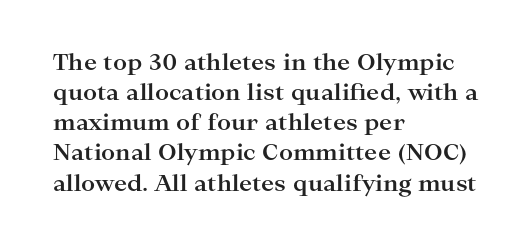
Q: Is the text bold? A: Yes.
Q: Is the text italic (slanted)? A: No, it is upright.
Q: Is the text underlined? A: No.
Q: How is the paragraph aligned? A: Left-aligned.
Q: Is the spacing between letters normal or unusually wide? A: Normal.
Q: Is the spacing between lines tight, normal or loose? A: Normal.
